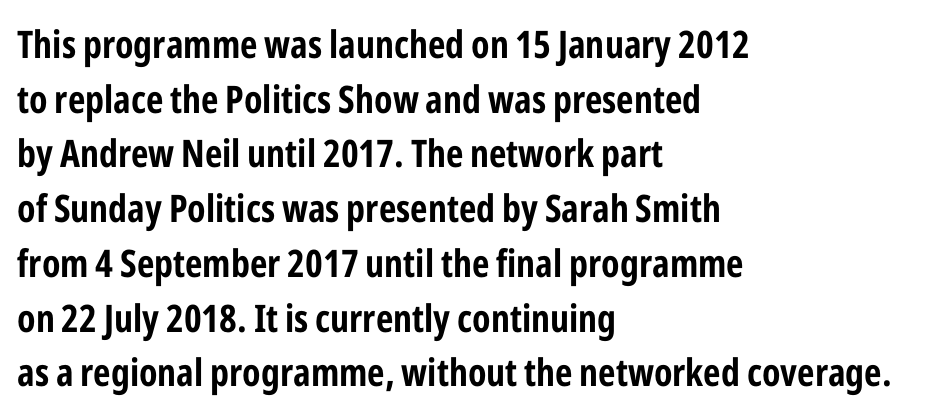
{"serif": "no", "italic": "no", "bold": "yes", "weight": "bold", "width": "condensed", "stroke_contrast": "low", "x_height": "medium", "monospaced": "no", "underline": "no", "align": "left", "line_spacing": "normal", "line_spacing_ratio": 1.44, "letter_spacing": "normal", "letter_spacing_em": 0.0, "glyph_px": 38}
